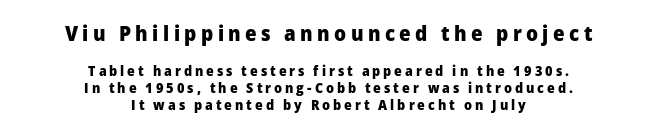
{"italic": "no", "bold": "yes", "underline": "no", "align": "center", "line_spacing_ratio": 1.23, "letter_spacing": "wide", "letter_spacing_em": 0.21, "larger_block": "first", "size_ratio": 1.5, "glyph_px": 21}
